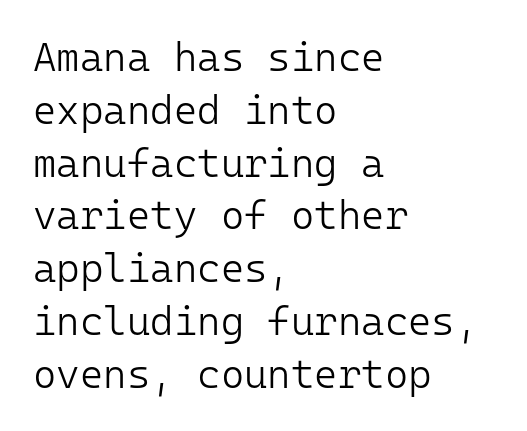
Q: Is the text bold? A: No.
Q: Is the text italic (slanted)? A: No, it is upright.
Q: Is the typeface a serif or a sans-serif typeface? A: Sans-serif.
Q: Is the text underlined? A: No.
Q: How is the paragraph aligned? A: Left-aligned.
Q: Is the spacing between letters normal or unusually wide? A: Normal.
Q: Is the spacing between lines tight, normal or loose? A: Normal.
Q: Width (condensed, normal, or wide)? A: Normal.
Q: Stroke contrast? A: Low.
Q: x-height? A: Medium.
Q: Monospaced? A: Yes.
